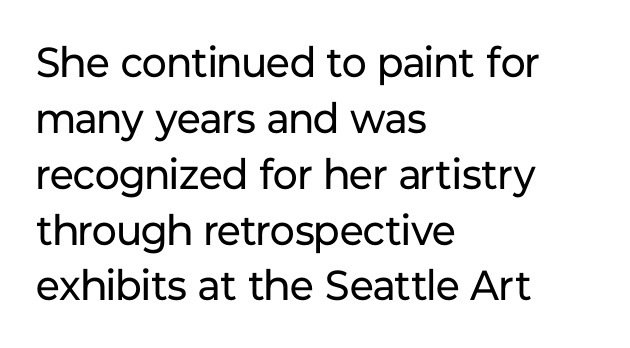
Q: Is the text bold? A: No.
Q: Is the text italic (slanted)? A: No, it is upright.
Q: Is the typeface a serif or a sans-serif typeface? A: Sans-serif.
Q: Is the text underlined? A: No.
Q: How is the paragraph aligned? A: Left-aligned.
Q: Is the spacing between letters normal or unusually wide? A: Normal.
Q: Is the spacing between lines tight, normal or loose? A: Normal.
Q: Width (condensed, normal, or wide)? A: Normal.
Q: Stroke contrast? A: Low.
Q: x-height? A: Medium.
Q: Monospaced? A: No.
